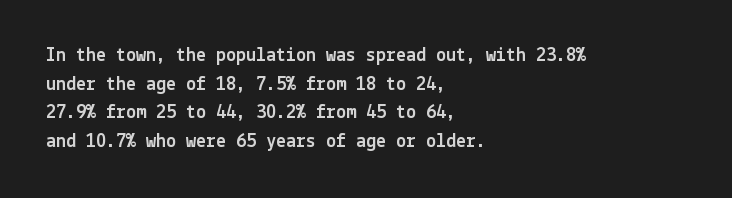
The image shows 20 px text type, upright; set left-aligned, normal line spacing (1.43x), normal letter spacing, not underlined.
